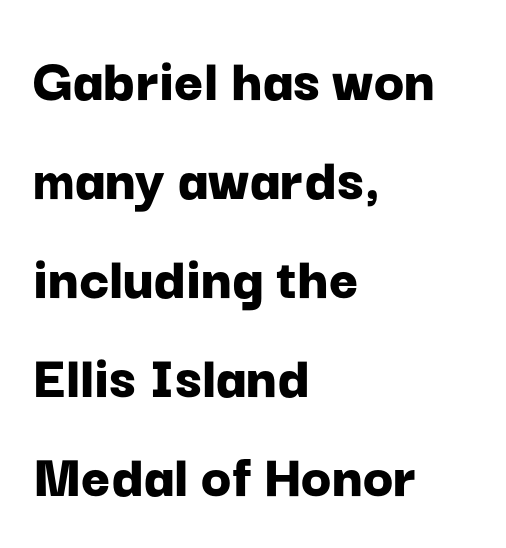
The face used here is a sans, in the tradition of grotesques and geometrics. Character widths vary here, with narrow letters taking less room than wide ones. The gaps between neighbouring characters are ordinary and unremarkable. The line-height multiplier appears to be the usual default. Rule under the text: the space is simply empty.
